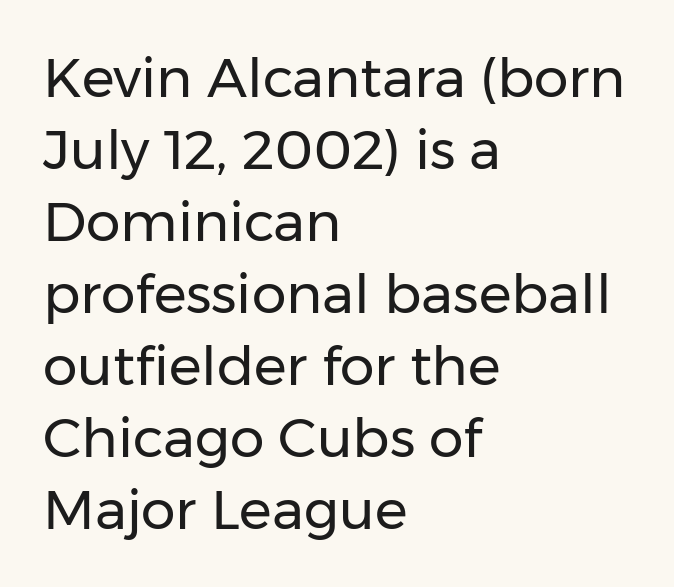
Q: Is the text bold? A: No.
Q: Is the text italic (slanted)? A: No, it is upright.
Q: Is the typeface a serif or a sans-serif typeface? A: Sans-serif.
Q: Is the text underlined? A: No.
Q: How is the paragraph aligned? A: Left-aligned.
Q: Is the spacing between letters normal or unusually wide? A: Normal.
Q: Is the spacing between lines tight, normal or loose? A: Normal.
Q: Width (condensed, normal, or wide)? A: Normal.
Q: Stroke contrast? A: Low.
Q: x-height? A: Medium.
Q: Monospaced? A: No.
